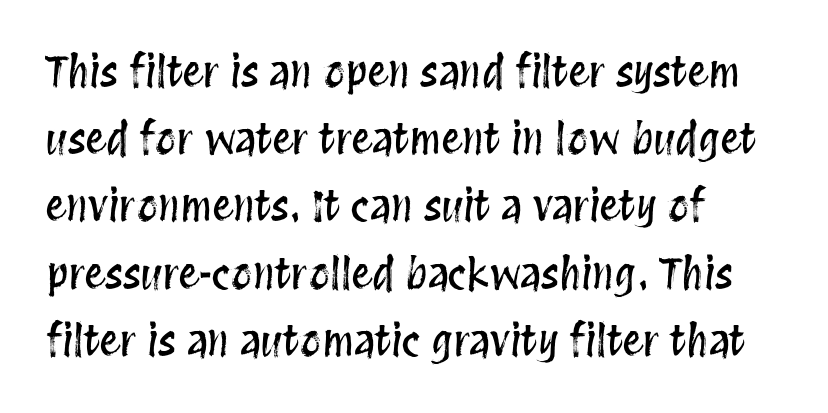
Q: Is the text italic (slanted)? A: No, it is upright.
Q: Is the text underlined? A: No.
Q: How is the paragraph aligned? A: Left-aligned.
Q: Is the spacing between letters normal or unusually wide? A: Normal.
Q: Is the spacing between lines tight, normal or loose? A: Normal.
Q: Width (condensed, normal, or wide)? A: Condensed.
Q: Stroke contrast? A: Medium.
Q: x-height? A: Large.
Q: Monospaced? A: No.
